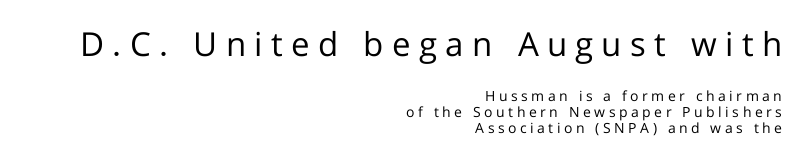
The image shows 33 px regular-weight sans-serif type, upright; set right-aligned, line spacing 1.16x, unusually wide letter spacing (+0.25 em), not underlined; the first (top) block is 2.36x larger; low stroke contrast and a medium x-height.
